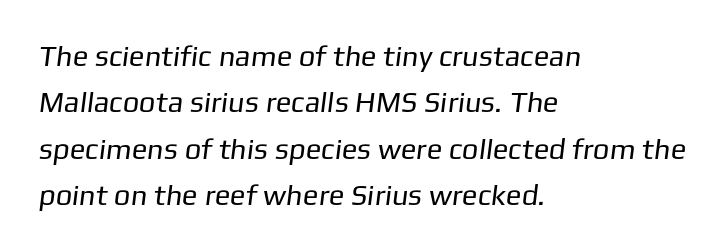
Q: Is the text bold? A: No.
Q: Is the typeface a serif or a sans-serif typeface? A: Sans-serif.
Q: Is the text underlined? A: No.
Q: How is the paragraph aligned? A: Left-aligned.
Q: Is the spacing between letters normal or unusually wide? A: Normal.
Q: Is the spacing between lines tight, normal or loose? A: Normal.
Q: Width (condensed, normal, or wide)? A: Normal.
Q: Stroke contrast? A: Low.
Q: x-height? A: Medium.
Q: Monospaced? A: No.
